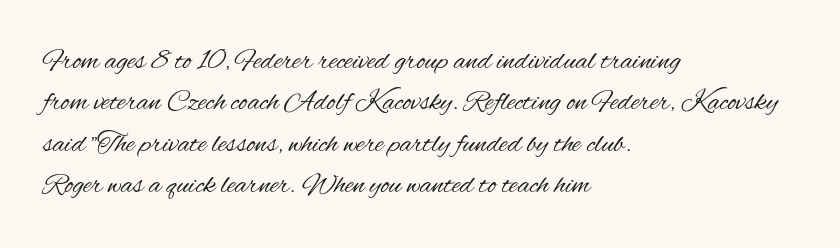
Notice how the passage keeps a crisp vertical edge on the left only. Looks like regular typesetting: each glyph gets only the width it needs. Decoration check: the copy has no underline. Grotesque or geometric, the face here clearly has no serifs. Students, note that the glyphs here touch the page at normal intervals.
